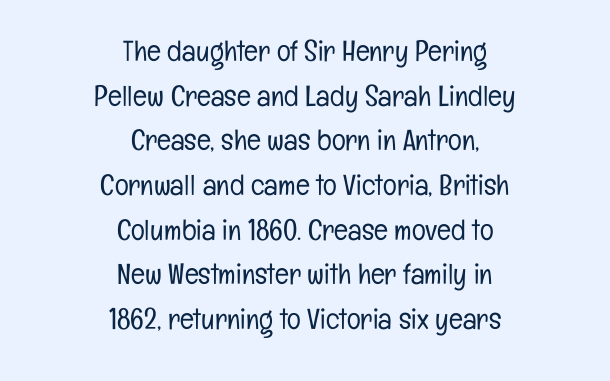
Q: Is the text bold? A: No.
Q: Is the text italic (slanted)? A: No, it is upright.
Q: Is the typeface a serif or a sans-serif typeface? A: Sans-serif.
Q: Is the text underlined? A: No.
Q: How is the paragraph aligned? A: Centered.
Q: Is the spacing between letters normal or unusually wide? A: Normal.
Q: Is the spacing between lines tight, normal or loose? A: Normal.
Q: Width (condensed, normal, or wide)? A: Condensed.
Q: Stroke contrast? A: Low.
Q: x-height? A: Medium.
Q: Monospaced? A: No.
